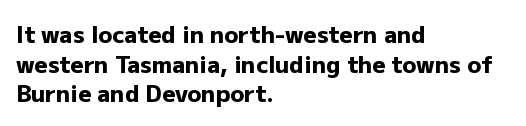
The image shows 23 px bold type, upright; set left-aligned, normal line spacing (1.29x), normal letter spacing, not underlined.
